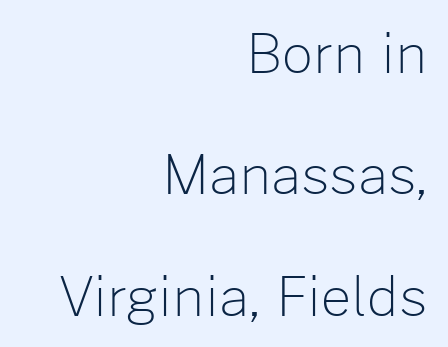
{"serif": "no", "italic": "no", "bold": "no", "weight": "light", "width": "normal", "stroke_contrast": "low", "x_height": "medium", "monospaced": "no", "underline": "no", "align": "right", "line_spacing": "loose", "line_spacing_ratio": 2.25, "letter_spacing": "normal", "letter_spacing_em": 0.0, "glyph_px": 54}
